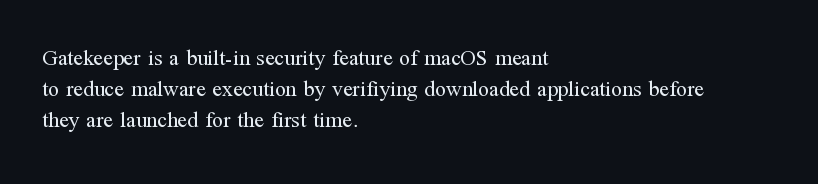
{"italic": "no", "bold": "no", "underline": "no", "align": "left", "line_spacing": "normal", "line_spacing_ratio": 1.4, "letter_spacing": "normal", "letter_spacing_em": 0.0, "glyph_px": 22}
